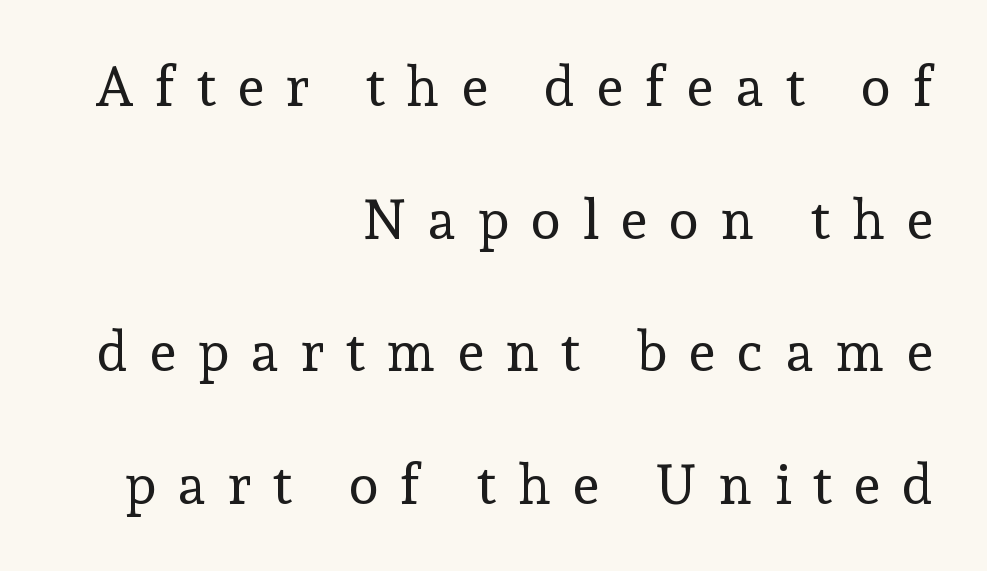
The image shows 55 px regular-weight serif type, upright; set right-aligned, loose line spacing (2.41x), unusually wide letter spacing (+0.4 em), not underlined; a medium x-height.
